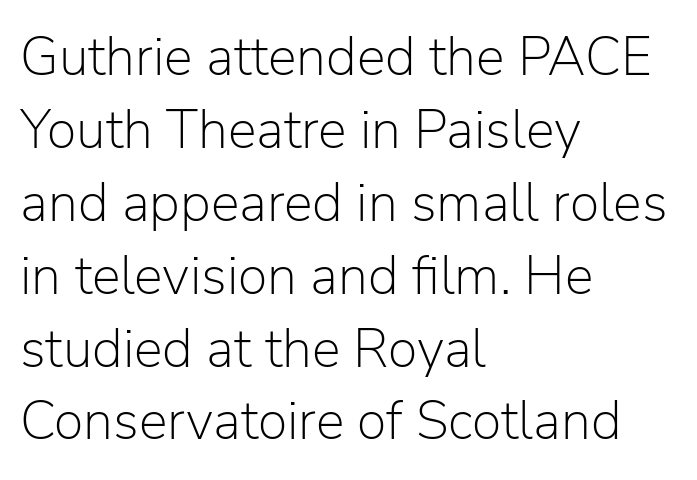
Q: Is the text bold? A: No.
Q: Is the text italic (slanted)? A: No, it is upright.
Q: Is the typeface a serif or a sans-serif typeface? A: Sans-serif.
Q: Is the text underlined? A: No.
Q: How is the paragraph aligned? A: Left-aligned.
Q: Is the spacing between letters normal or unusually wide? A: Normal.
Q: Is the spacing between lines tight, normal or loose? A: Normal.
Q: Width (condensed, normal, or wide)? A: Normal.
Q: Stroke contrast? A: Low.
Q: x-height? A: Medium.
Q: Monospaced? A: No.
